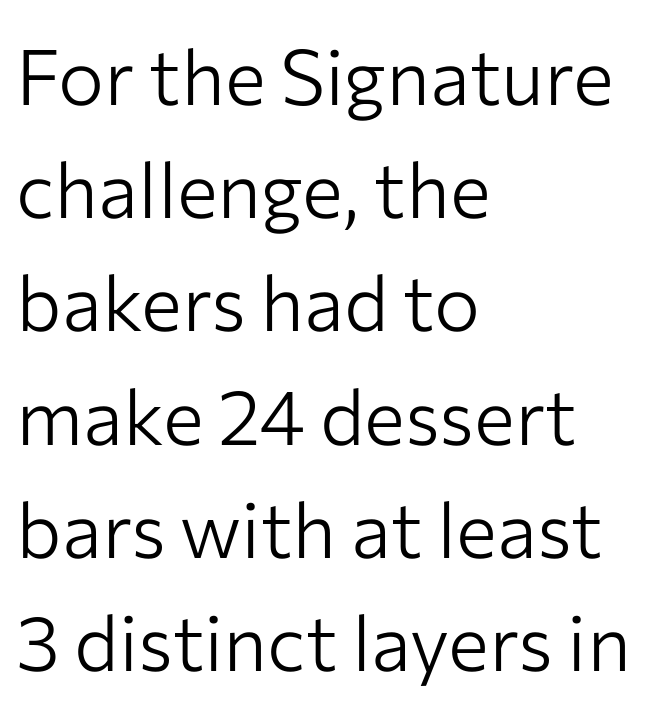
{"serif": "no", "italic": "no", "bold": "no", "weight": "light", "width": "normal", "stroke_contrast": "low", "x_height": "medium", "monospaced": "no", "underline": "no", "align": "left", "line_spacing": "normal", "line_spacing_ratio": 1.47, "letter_spacing": "normal", "letter_spacing_em": 0.0, "glyph_px": 77}
